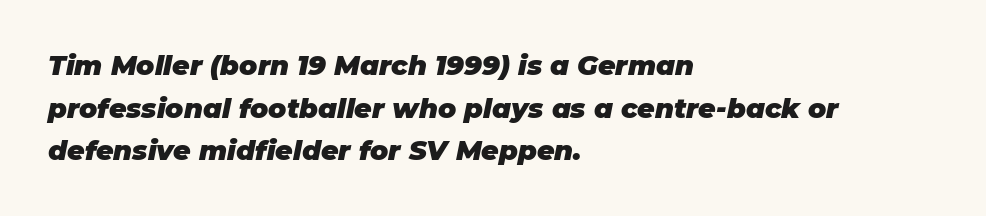
Q: Is the text bold? A: Yes.
Q: Is the text italic (slanted)? A: Yes, it leans right by about 11 degrees.
Q: Is the text underlined? A: No.
Q: How is the paragraph aligned? A: Left-aligned.
Q: Is the spacing between letters normal or unusually wide? A: Normal.
Q: Is the spacing between lines tight, normal or loose? A: Normal.
